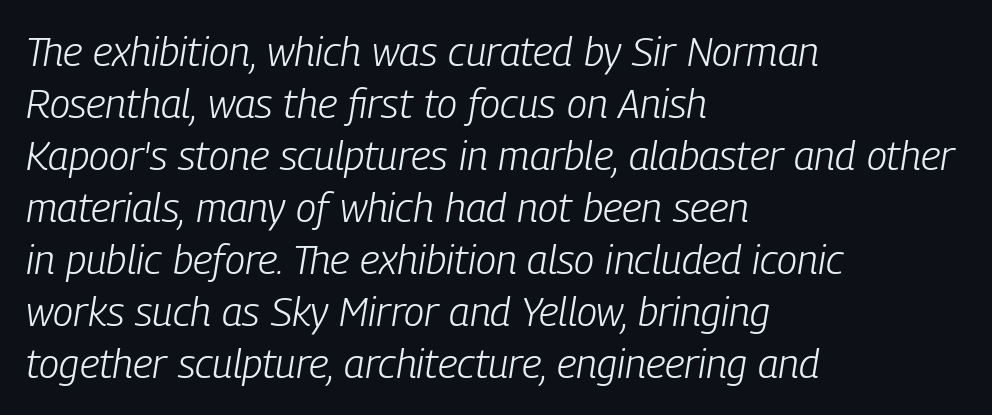
{"italic": "yes", "lean": "right", "slant_degrees": 9, "bold": "no", "weight": "light", "width": "condensed", "stroke_contrast": "low", "x_height": "medium", "monospaced": "no", "underline": "no", "align": "left", "line_spacing": "normal", "line_spacing_ratio": 1.27, "letter_spacing": "normal", "letter_spacing_em": 0.0, "glyph_px": 41}
